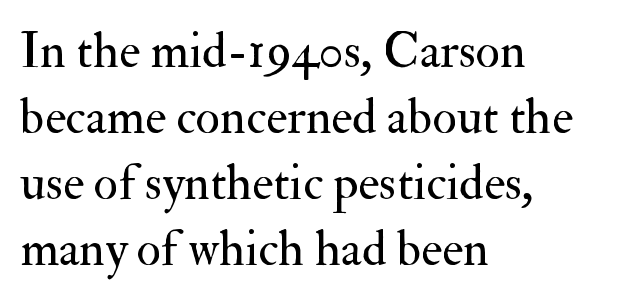
{"serif": "yes", "italic": "no", "bold": "no", "weight": "regular", "width": "normal", "stroke_contrast": "medium", "x_height": "small", "monospaced": "no", "underline": "no", "align": "left", "line_spacing": "normal", "line_spacing_ratio": 1.32, "letter_spacing": "normal", "letter_spacing_em": 0.0, "glyph_px": 50}
